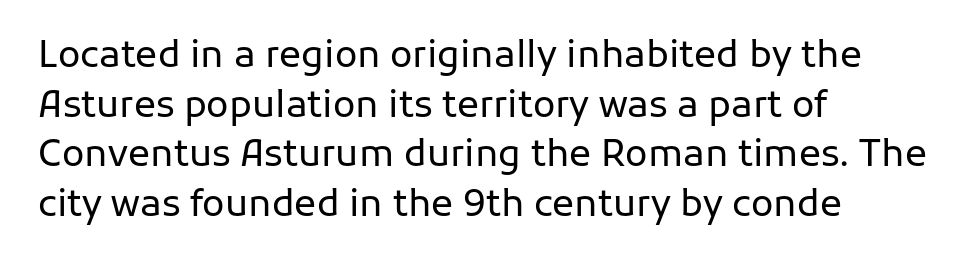
Here the glyphs are tracked normally, forming tight word shapes. Counters stay open thanks to moderate or lighter strokes. Visually the block forms a straight wall on the left and a jagged coastline on the right. Rows of type keep a routine distance in the vertical direction. Type without underlining. Here the designer chose a conventional face with non-uniform glyph widths.
